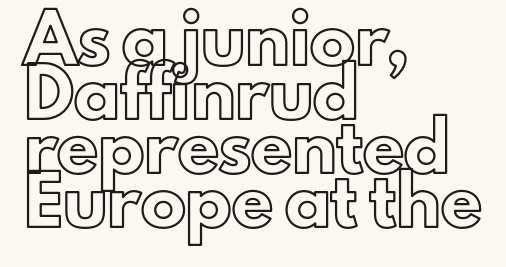
The image shows 45 px text type, upright; set left-aligned, line spacing 1.2x, normal letter spacing, not underlined; a small x-height.
